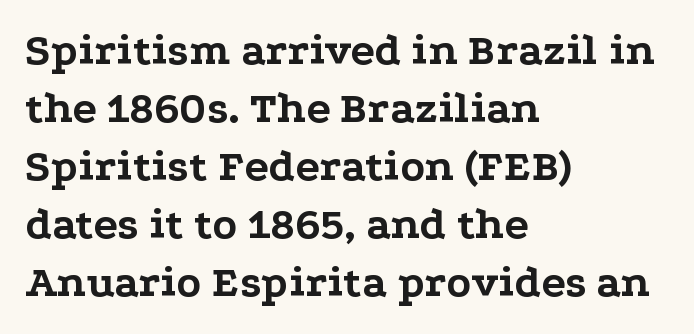
The image shows 45 px bold, wide serif type, upright; set left-aligned, normal line spacing (1.29x), normal letter spacing, not underlined; low stroke contrast and a medium x-height.
